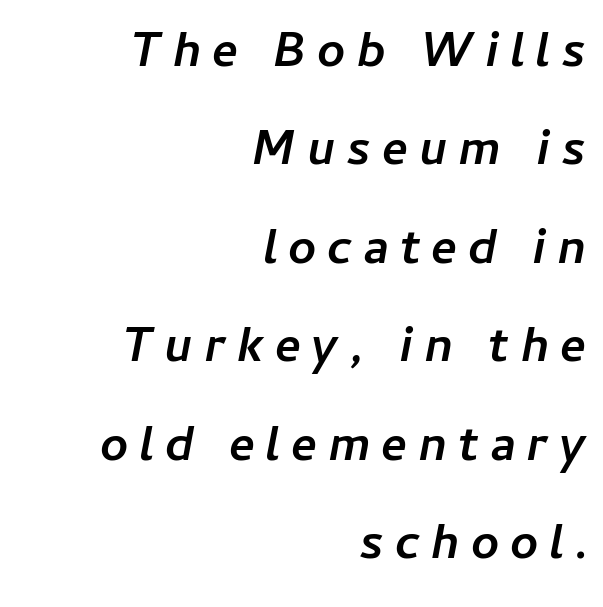
Q: Is the text bold? A: Yes.
Q: Is the text italic (slanted)? A: Yes, it leans right by about 11 degrees.
Q: Is the text underlined? A: No.
Q: How is the paragraph aligned? A: Right-aligned.
Q: Is the spacing between letters normal or unusually wide? A: Unusually wide.
Q: Is the spacing between lines tight, normal or loose? A: Loose.
Q: Width (condensed, normal, or wide)? A: Normal.
Q: Stroke contrast? A: Low.
Q: x-height? A: Medium.
Q: Monospaced? A: No.
